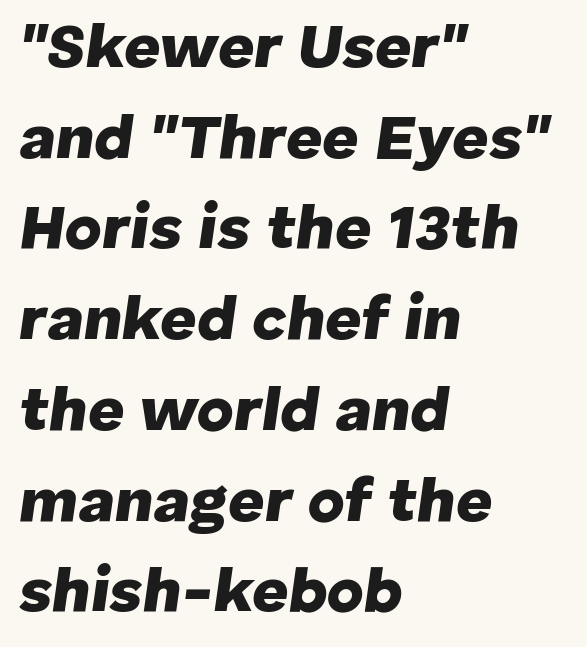
The image shows 63 px heavy type, italic (leaning right); set left-aligned, normal line spacing (1.44x), normal letter spacing, not underlined; low stroke contrast and a medium x-height.
